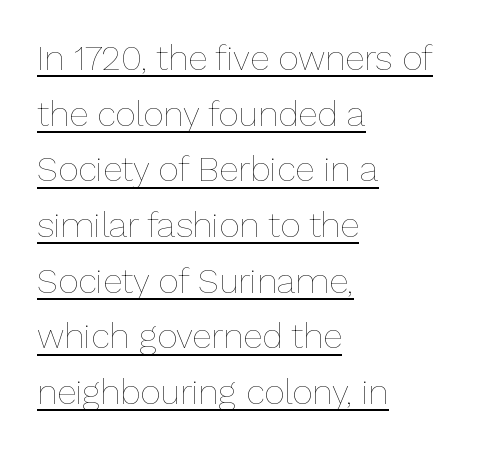
Q: Is the text bold? A: No.
Q: Is the text italic (slanted)? A: No, it is upright.
Q: Is the text underlined? A: Yes.
Q: How is the paragraph aligned? A: Left-aligned.
Q: Is the spacing between letters normal or unusually wide? A: Normal.
Q: Is the spacing between lines tight, normal or loose? A: Normal.
Q: Width (condensed, normal, or wide)? A: Normal.
Q: Stroke contrast? A: Low.
Q: x-height? A: Medium.
Q: Monospaced? A: No.
